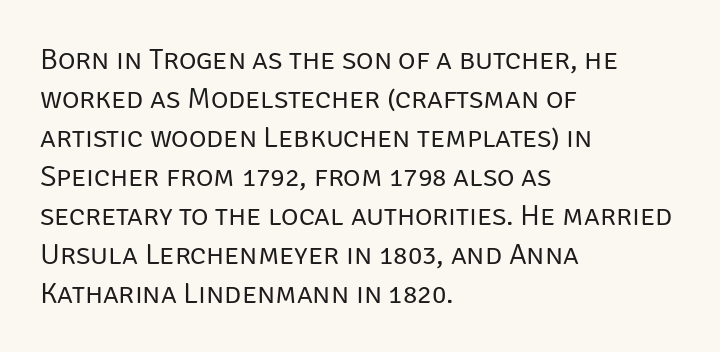
The string is rendered with underlining switched off. The line texture is even and compact thanks to regular tracking. Quick note: not italic, upright. The face used here is proportionally spaced, like ordinary book or web type. Is the block centered? No — it sits flush against the left margin. Regarding serifs, this sample does without them.
